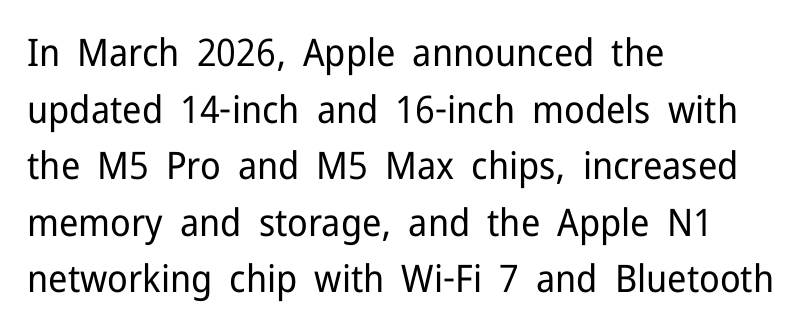
The image shows 38 px regular-weight sans-serif type, upright; set left-aligned, normal line spacing (1.49x), normal letter spacing, not underlined; low stroke contrast and a medium x-height.
